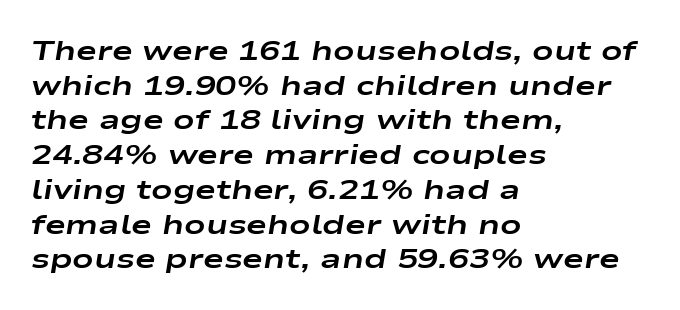
Q: Is the text bold? A: Yes.
Q: Is the text italic (slanted)? A: Yes, it leans right by about 9 degrees.
Q: Is the text underlined? A: No.
Q: How is the paragraph aligned? A: Left-aligned.
Q: Is the spacing between letters normal or unusually wide? A: Normal.
Q: Width (condensed, normal, or wide)? A: Wide.
Q: Stroke contrast? A: Low.
Q: x-height? A: Medium.
Q: Monospaced? A: No.
